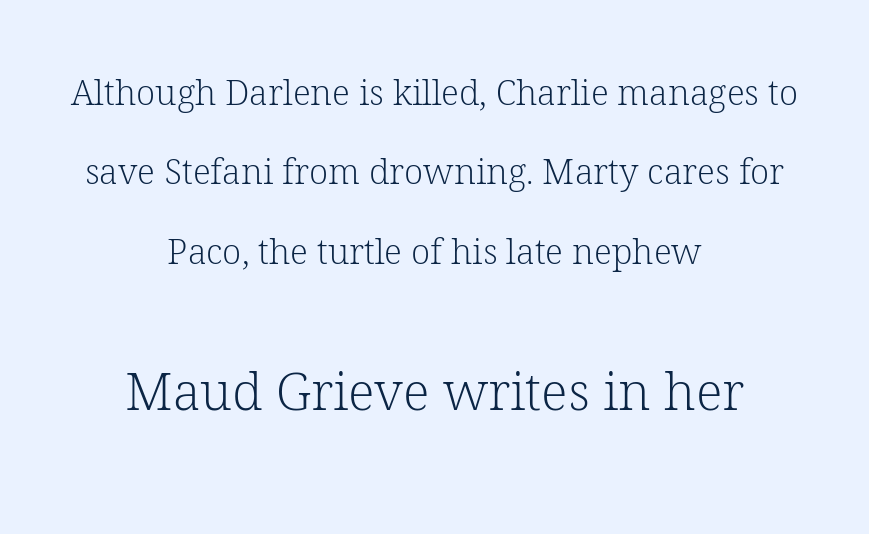
The image shows 52 px light serif type, upright; set centered, loose line spacing (2.27x), normal letter spacing, not underlined; the second (bottom) block is 1.49x larger; low stroke contrast and a medium x-height.
